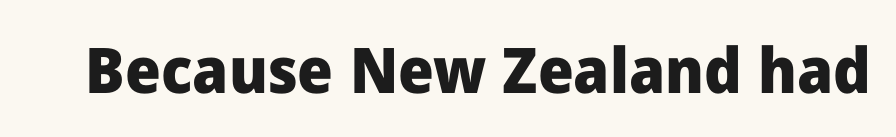
Set as a true bold cut, around the 700 mark. The typography opts for an upright posture over an oblique one. Check where the strokes stop: nothing finishes them off — pure sans. Spacing verdict: proportional, widths tailored to each character.
